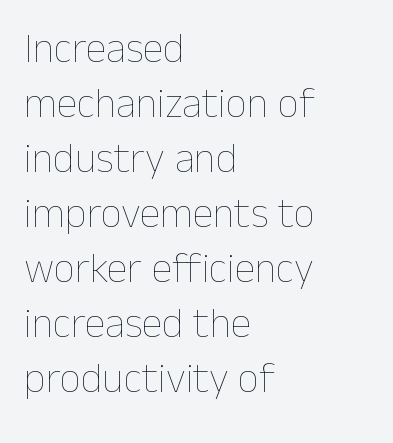
Q: Is the text bold? A: No.
Q: Is the text italic (slanted)? A: No, it is upright.
Q: Is the text underlined? A: No.
Q: How is the paragraph aligned? A: Left-aligned.
Q: Is the spacing between letters normal or unusually wide? A: Normal.
Q: Is the spacing between lines tight, normal or loose? A: Normal.
Q: Width (condensed, normal, or wide)? A: Normal.
Q: Stroke contrast? A: Low.
Q: x-height? A: Medium.
Q: Monospaced? A: No.
